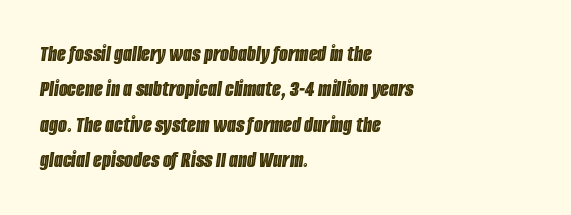
The image shows 23 px text type, italic (leaning right); set left-aligned, normal line spacing (1.54x), normal letter spacing, not underlined.
